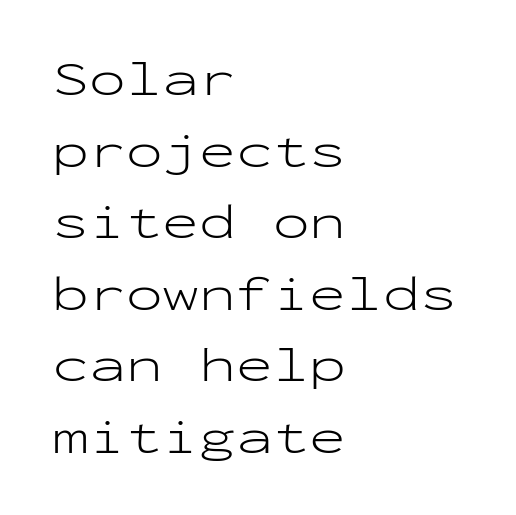
{"serif": "no", "italic": "no", "bold": "no", "weight": "light", "width": "wide", "stroke_contrast": "low", "x_height": "medium", "monospaced": "yes", "underline": "no", "align": "left", "line_spacing": "normal", "line_spacing_ratio": 1.46, "letter_spacing": "normal", "letter_spacing_em": 0.0, "glyph_px": 49}
